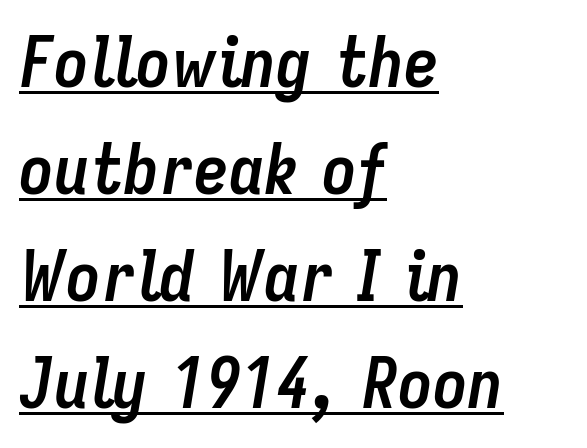
{"italic": "yes", "lean": "right", "slant_degrees": 9, "bold": "yes", "weight": "semibold", "width": "condensed", "stroke_contrast": "low", "x_height": "medium", "monospaced": "no", "underline": "yes", "align": "left", "line_spacing": "normal", "line_spacing_ratio": 1.53, "letter_spacing": "normal", "letter_spacing_em": 0.0, "glyph_px": 70}
